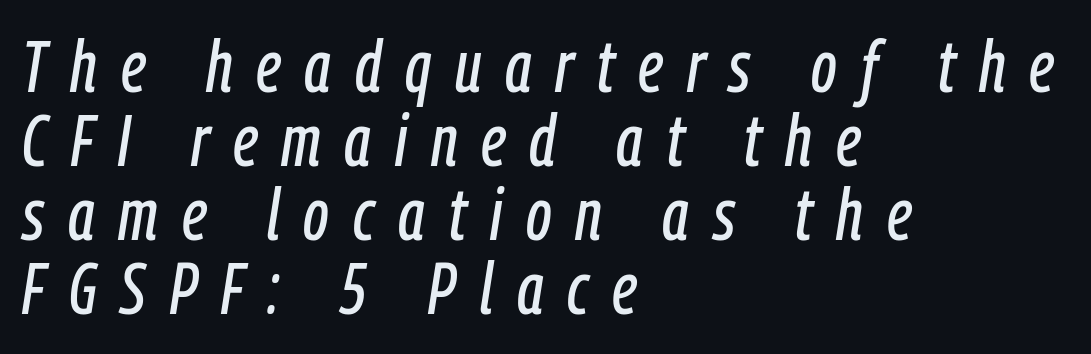
{"italic": "yes", "lean": "right", "slant_degrees": 9, "width": "condensed", "stroke_contrast": "low", "x_height": "medium", "monospaced": "no", "underline": "no", "align": "left", "line_spacing": "tight", "line_spacing_ratio": 1.03, "letter_spacing": "wide", "letter_spacing_em": 0.33, "glyph_px": 72}
